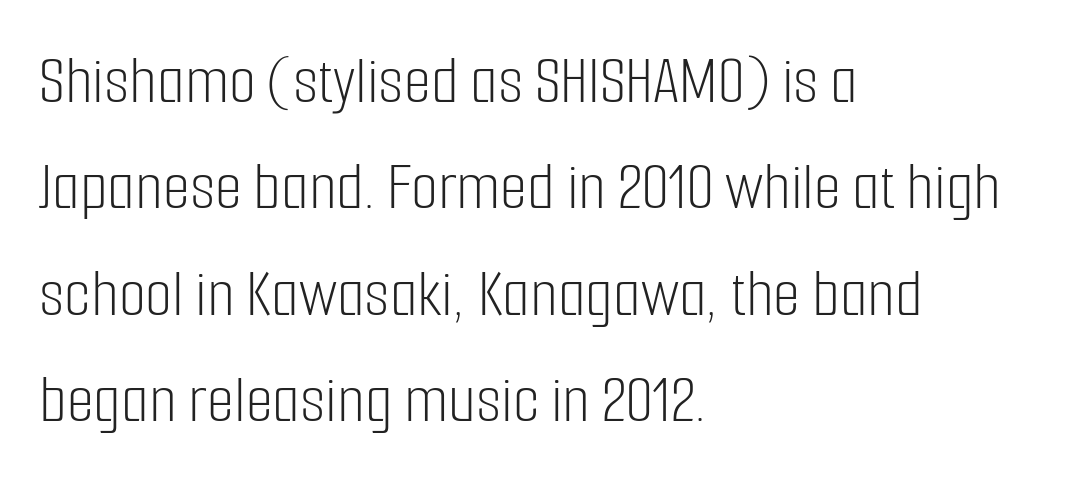
Q: Is the text bold? A: No.
Q: Is the text italic (slanted)? A: No, it is upright.
Q: Is the typeface a serif or a sans-serif typeface? A: Sans-serif.
Q: Is the text underlined? A: No.
Q: How is the paragraph aligned? A: Left-aligned.
Q: Is the spacing between letters normal or unusually wide? A: Normal.
Q: Is the spacing between lines tight, normal or loose? A: Normal.
Q: Width (condensed, normal, or wide)? A: Condensed.
Q: Stroke contrast? A: Low.
Q: x-height? A: Medium.
Q: Monospaced? A: No.
